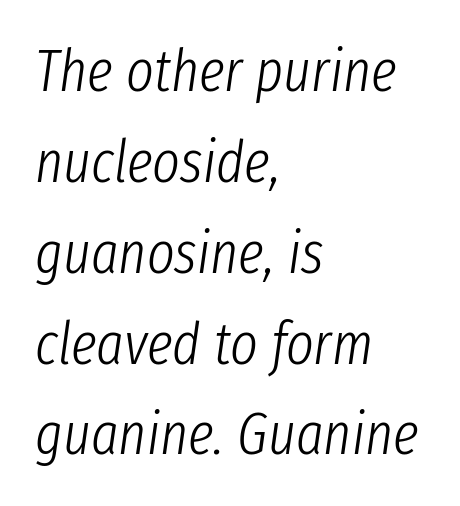
The image shows 59 px light, condensed type, italic (leaning right); set left-aligned, normal line spacing (1.54x), normal letter spacing, not underlined; low stroke contrast and a medium x-height.
